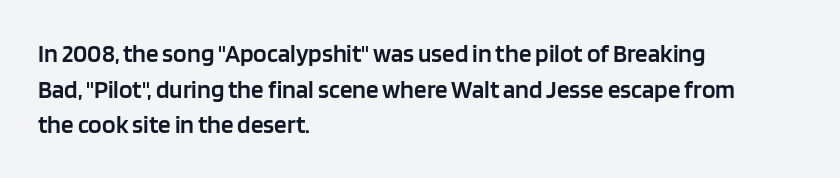
The image shows 25 px text type, upright; set left-aligned, normal line spacing (1.43x), normal letter spacing, not underlined.
